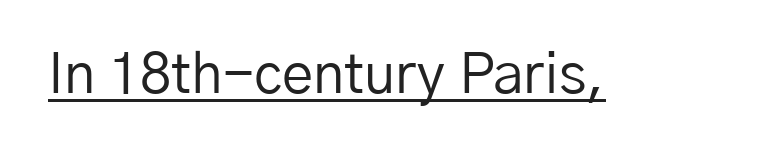
Q: Is the text bold? A: No.
Q: Is the text italic (slanted)? A: No, it is upright.
Q: Is the typeface a serif or a sans-serif typeface? A: Sans-serif.
Q: Is the text underlined? A: Yes.
Q: Is the spacing between letters normal or unusually wide? A: Normal.
Q: Width (condensed, normal, or wide)? A: Normal.
Q: Stroke contrast? A: Low.
Q: x-height? A: Medium.
Q: Monospaced? A: No.
